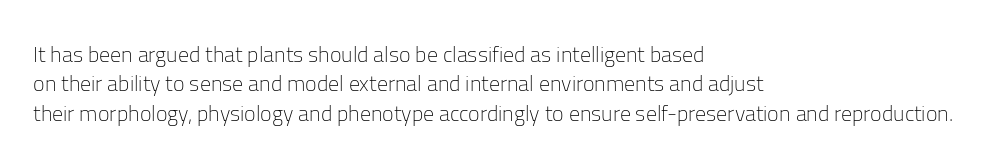
Q: Is the text bold? A: No.
Q: Is the text italic (slanted)? A: No, it is upright.
Q: Is the text underlined? A: No.
Q: How is the paragraph aligned? A: Left-aligned.
Q: Is the spacing between letters normal or unusually wide? A: Normal.
Q: Is the spacing between lines tight, normal or loose? A: Normal.
